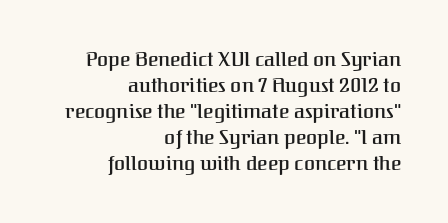
The image shows 20 px text type, upright; set right-aligned, normal line spacing (1.3x), normal letter spacing, not underlined.
